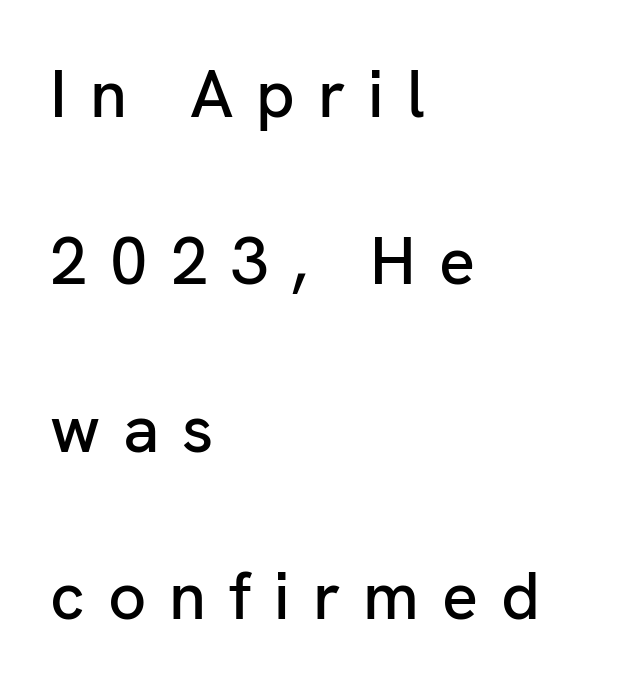
A typesetter would call this leading open, well beyond the default. Upright lettering throughout. Any mark beneath the type? The region is blank. There is plenty of visible air inserted between adjacent glyphs. Type style note: lacks serifs.
